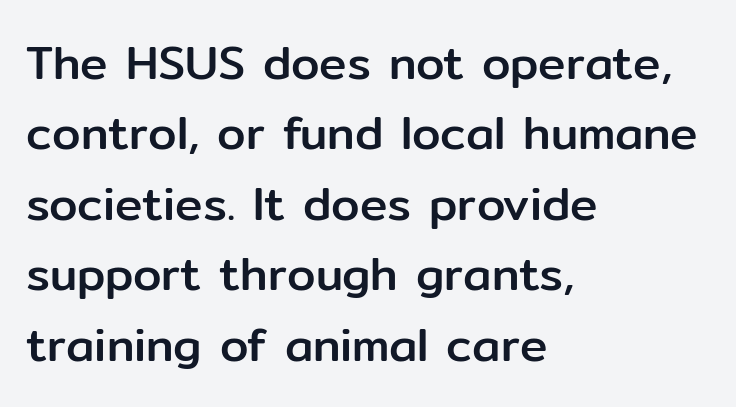
The image shows 46 px sans-serif type, upright; set left-aligned, normal line spacing (1.53x), normal letter spacing, not underlined; low stroke contrast and a medium x-height.
